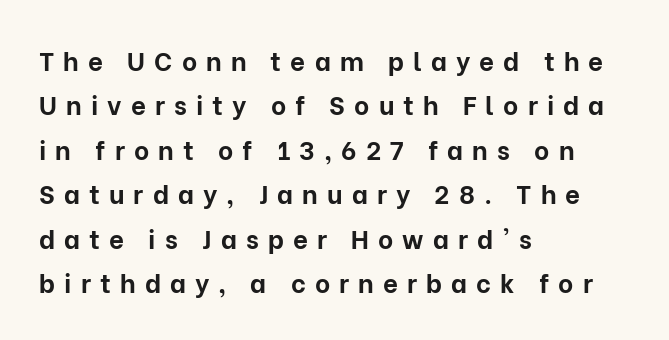
The type is letterspaced generously, with wide tracking. Nobody drew a line under any word here. Compared with a centered layout, this one pins lines to the left instead. These lines carry a lot of weight — the face is fully bold.
